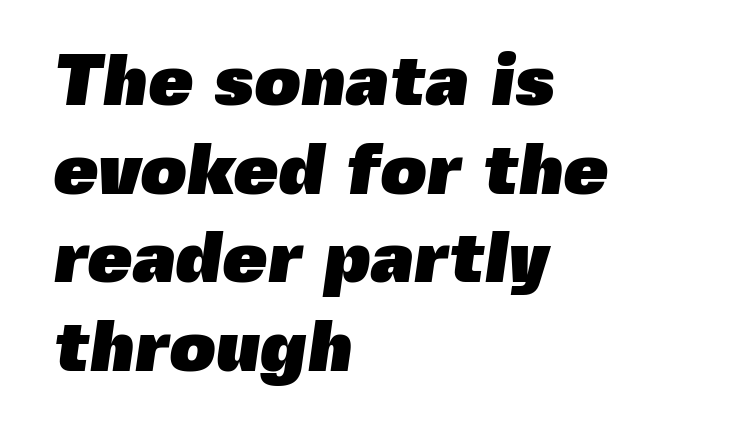
The image shows 72 px heavy sans-serif type; set left-aligned, line spacing 1.23x, normal letter spacing, not underlined; a medium x-height.
